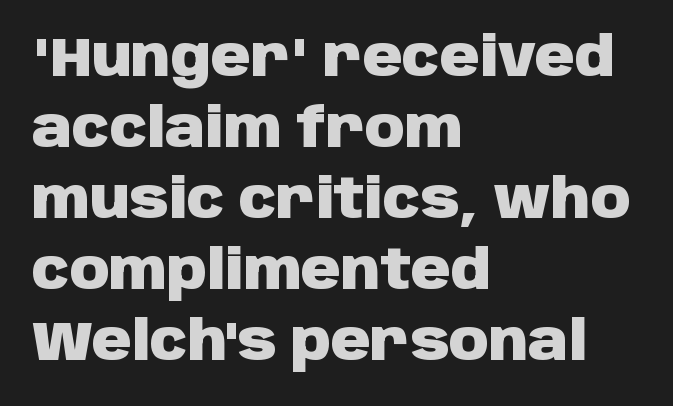
Compared with typical body copy, the letter spacing here is the same. Unlike italic type, these characters show no tilt at all. Students, this is bold: see how much ink each stroke carries. Varying glyph widths throughout — classic text-font behaviour. Honestly, there is no underline to notice here at all. Every row of glyphs begins at an identical x-position on the left.
